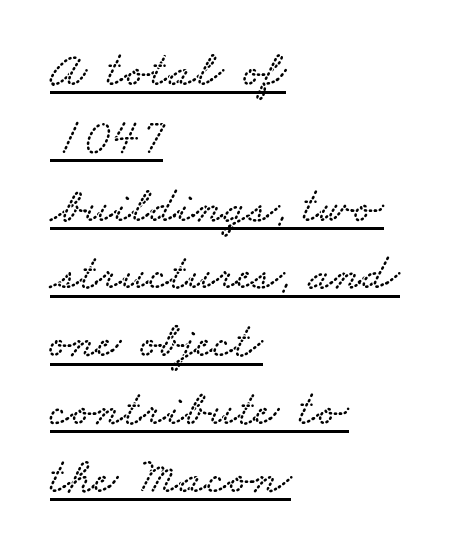
Examine the stroke ends and you'll spot serifs. This sample has the flowing, uneven cadence of proportional lettering. Alignment: flush left. The specimen includes a rule beneath the text block's lines. These lines sit exactly where default settings would place them.
